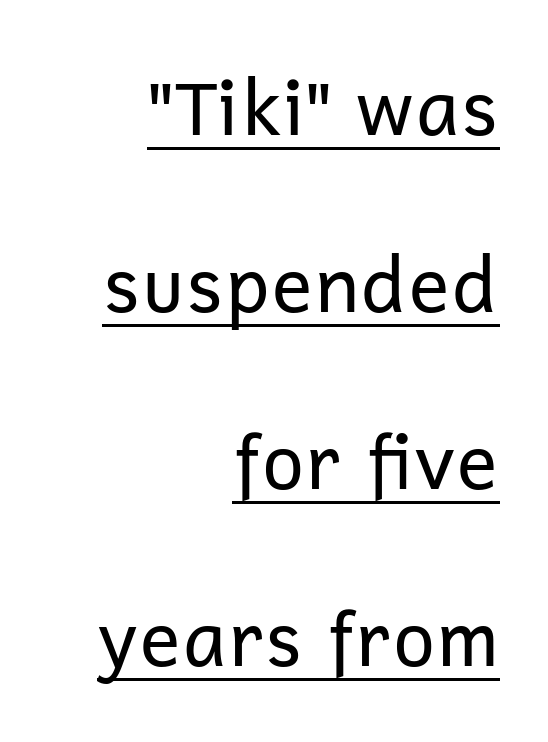
{"serif": "no", "italic": "no", "bold": "no", "weight": "regular", "width": "normal", "stroke_contrast": "low", "x_height": "medium", "monospaced": "no", "underline": "yes", "align": "right", "line_spacing": "loose", "line_spacing_ratio": 2.33, "letter_spacing": "normal", "letter_spacing_em": 0.0, "glyph_px": 76}
